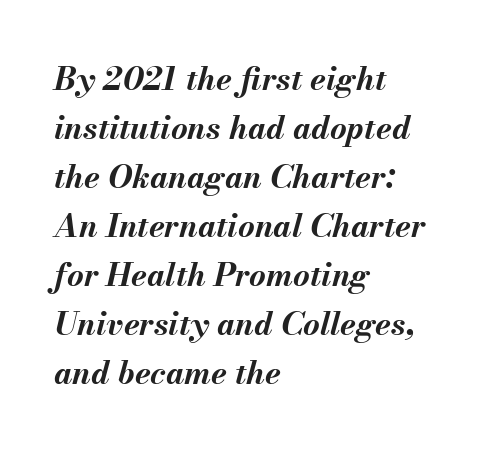
{"italic": "yes", "lean": "right", "slant_degrees": 13, "bold": "yes", "weight": "bold", "width": "normal", "stroke_contrast": "medium", "x_height": "small", "monospaced": "no", "underline": "no", "align": "left", "line_spacing": "normal", "line_spacing_ratio": 1.53, "letter_spacing": "normal", "letter_spacing_em": 0.0, "glyph_px": 32}
